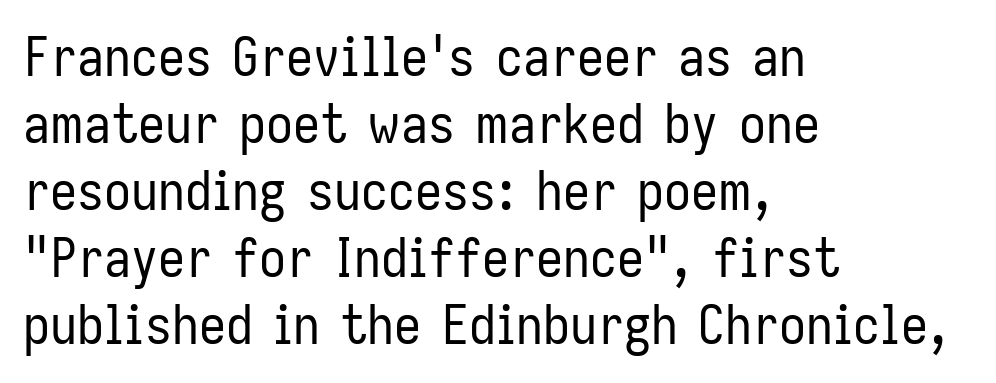
The image shows 54 px regular-weight, condensed sans-serif type, upright; set left-aligned, line spacing 1.24x, normal letter spacing, not underlined; low stroke contrast and a medium x-height.
